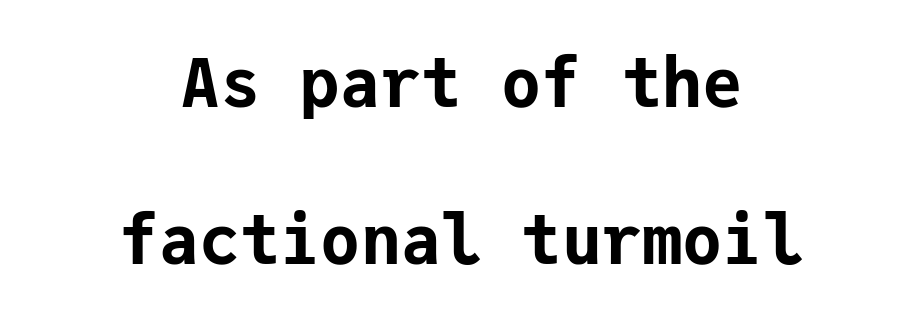
{"serif": "no", "italic": "no", "bold": "yes", "weight": "bold", "width": "normal", "stroke_contrast": "low", "x_height": "medium", "monospaced": "yes", "underline": "no", "align": "center", "line_spacing": "loose", "line_spacing_ratio": 2.34, "letter_spacing": "normal", "letter_spacing_em": 0.0, "glyph_px": 67}
